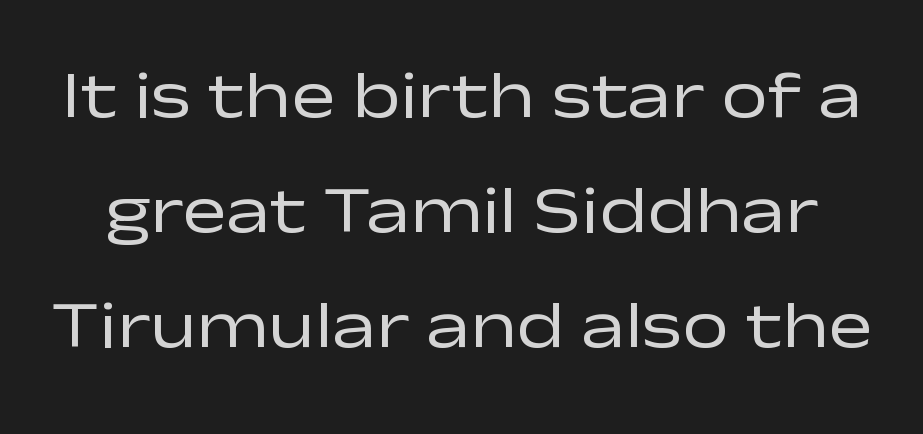
{"serif": "no", "italic": "no", "bold": "no", "weight": "regular", "width": "wide", "stroke_contrast": "low", "x_height": "medium", "monospaced": "no", "underline": "no", "line_spacing_ratio": 1.74, "letter_spacing": "normal", "letter_spacing_em": 0.0, "glyph_px": 66}
